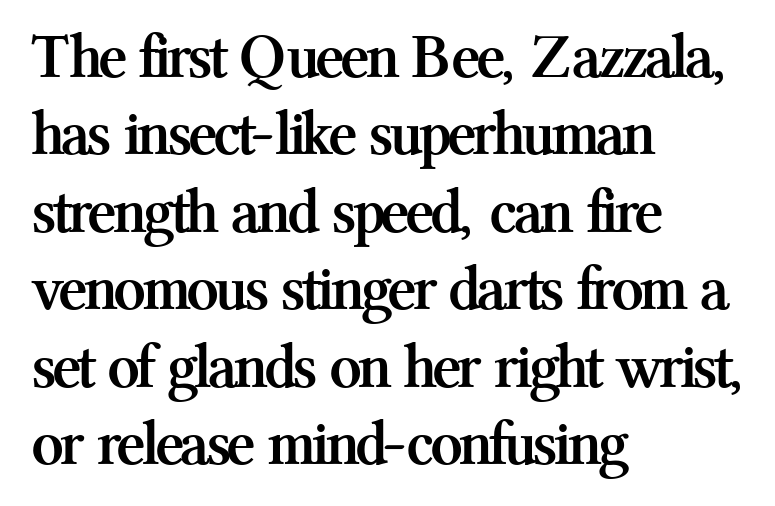
The image shows 64 px semibold serif type, upright; set left-aligned, line spacing 1.21x, normal letter spacing, not underlined; medium stroke contrast and a medium x-height.
